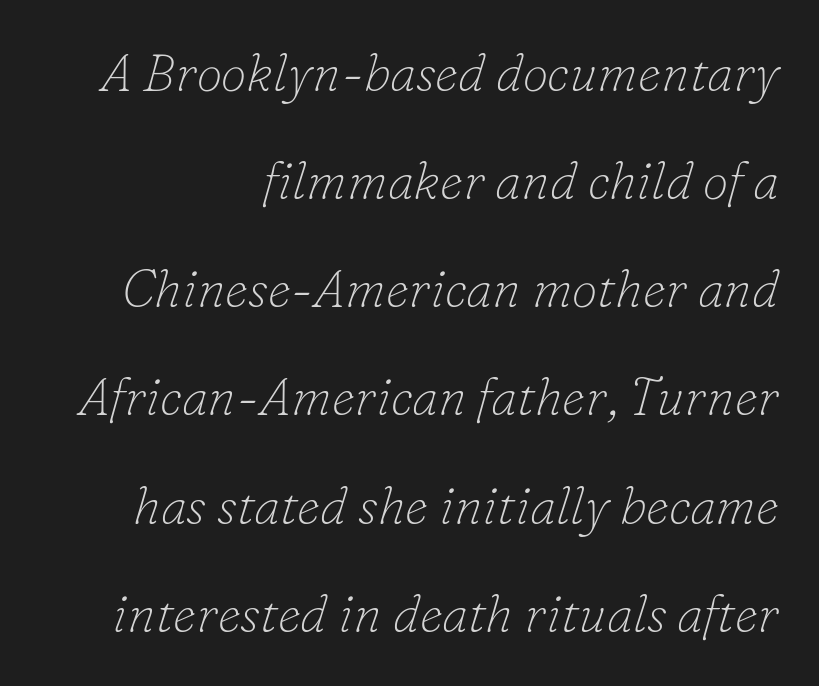
{"serif": "yes", "italic": "yes", "lean": "right", "slant_degrees": 16, "bold": "no", "weight": "thin", "width": "normal", "stroke_contrast": "low", "x_height": "small", "monospaced": "no", "underline": "no", "align": "right", "line_spacing": "loose", "line_spacing_ratio": 2.08, "letter_spacing": "normal", "letter_spacing_em": 0.0, "glyph_px": 52}
